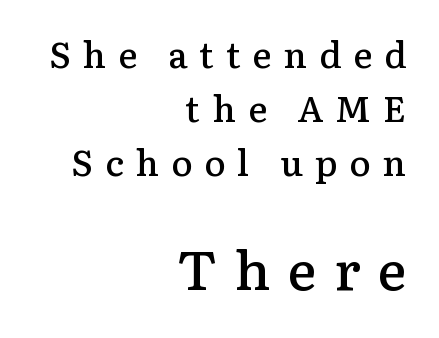
The image shows 54 px semibold serif type, upright; set right-aligned, normal line spacing (1.5x), unusually wide letter spacing (+0.33 em), not underlined; the second (bottom) block is 1.5x larger; low stroke contrast and a medium x-height.
